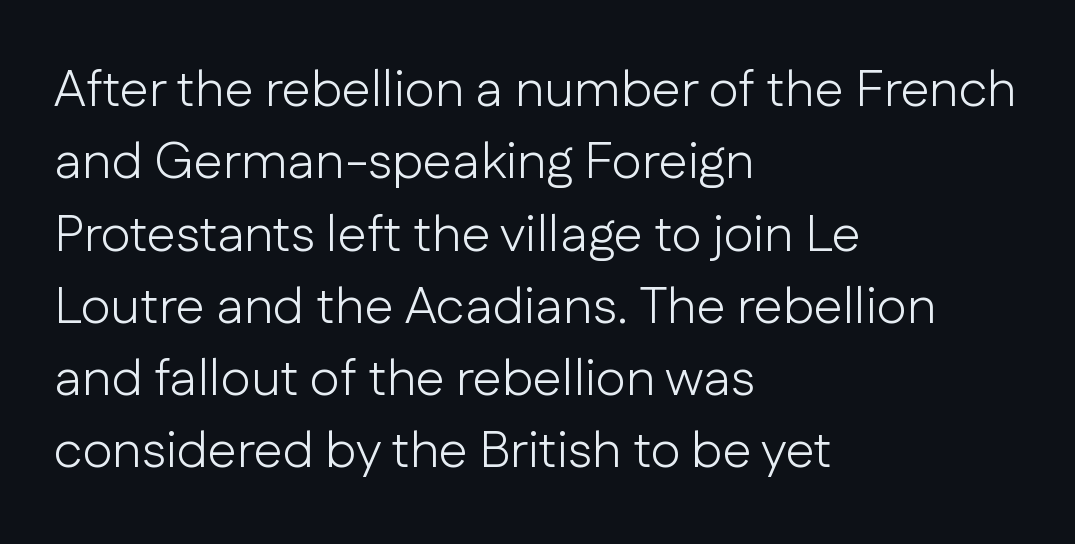
The image shows 52 px light sans-serif type, upright; set left-aligned, normal line spacing (1.39x), normal letter spacing, not underlined; low stroke contrast and a medium x-height.
